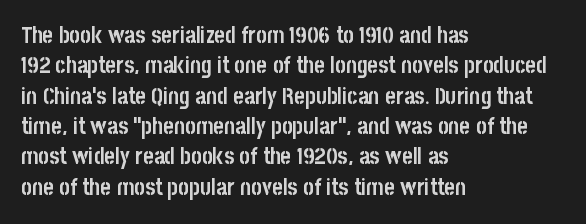
The image shows 23 px bold type, upright; set left-aligned, normal line spacing (1.32x), normal letter spacing, not underlined.
